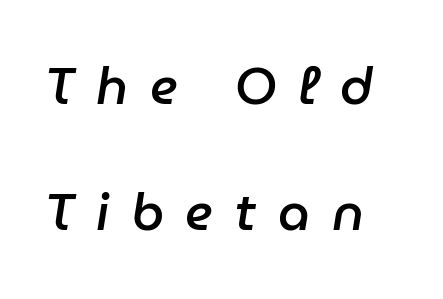
Regarding leading, the lines here are spaced well apart. Slant detected: the letters are inclined. This sample has the flowing, uneven cadence of proportional lettering. Is the letter spacing exaggerated? Yes — the characters are pushed far apart.
